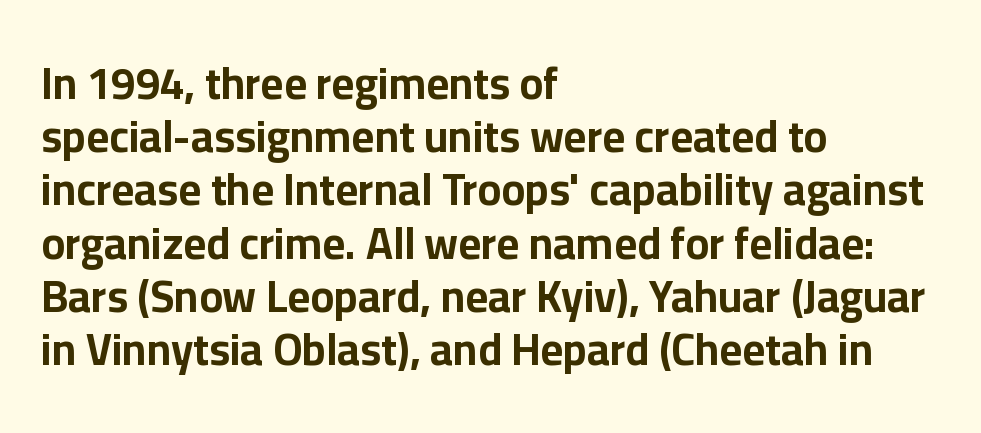
Line starts are locked; line ends wander. Note the varied advance widths — an 'i' is clearly narrower than an 'm'. Tracking value appears to be zero — textbook default spacing. Bold? Absolutely — the strokes are thick and heavy. Does the lettering tilt? It doesn't — this is upright. The characters display no serif detailing; their extremities are plain.
